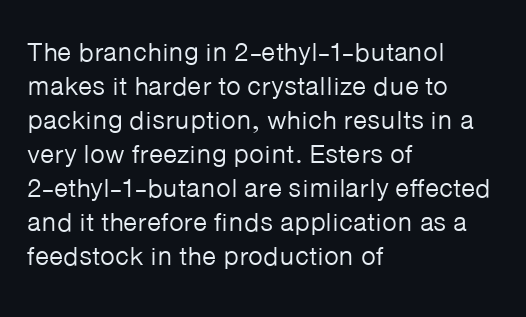
{"italic": "no", "bold": "no", "underline": "no", "align": "left", "line_spacing": "normal", "line_spacing_ratio": 1.31, "letter_spacing": "normal", "letter_spacing_em": 0.0, "glyph_px": 26}
